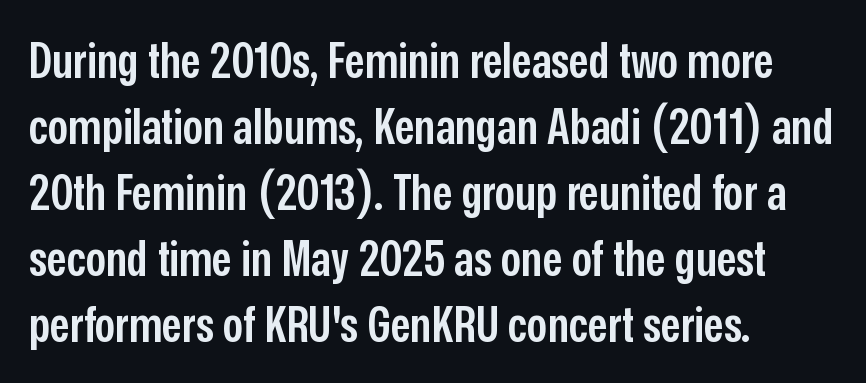
Q: Is the text bold? A: Semi-bold.
Q: Is the text italic (slanted)? A: No, it is upright.
Q: Is the typeface a serif or a sans-serif typeface? A: Sans-serif.
Q: Is the text underlined? A: No.
Q: How is the paragraph aligned? A: Left-aligned.
Q: Is the spacing between letters normal or unusually wide? A: Normal.
Q: Is the spacing between lines tight, normal or loose? A: Normal.
Q: Width (condensed, normal, or wide)? A: Condensed.
Q: Stroke contrast? A: Low.
Q: x-height? A: Medium.
Q: Monospaced? A: No.
